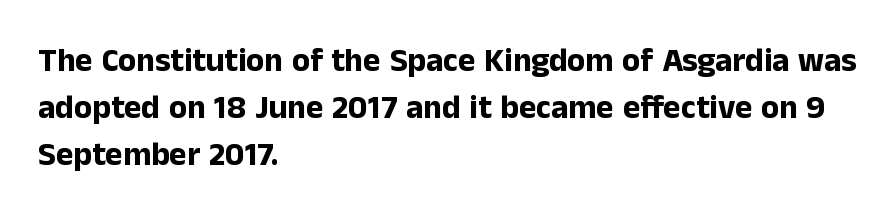
Q: Is the text bold? A: Yes.
Q: Is the text italic (slanted)? A: No, it is upright.
Q: Is the typeface a serif or a sans-serif typeface? A: Sans-serif.
Q: Is the text underlined? A: No.
Q: How is the paragraph aligned? A: Left-aligned.
Q: Is the spacing between letters normal or unusually wide? A: Normal.
Q: Is the spacing between lines tight, normal or loose? A: Normal.
Q: Width (condensed, normal, or wide)? A: Normal.
Q: Stroke contrast? A: Low.
Q: x-height? A: Medium.
Q: Monospaced? A: No.
